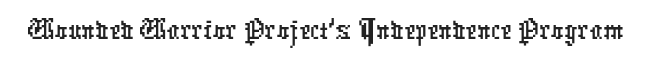
The image shows 64 px condensed sans-serif type; set normal letter spacing, not underlined; low stroke contrast and a medium x-height.
